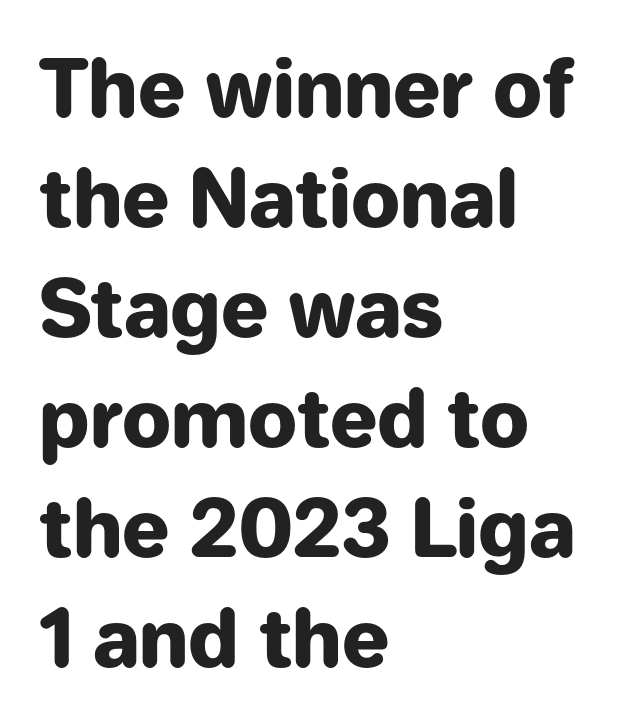
Does extra space separate the letters? No, they use regular spacing. The lines in this sample share a left origin and differ only in where they stop. A sans-serif font was chosen for this passage. A typesetter would call this leading conventional body-copy spacing. The glyphs are unaccompanied by any horizontal stroke below them. Here the designer chose a conventional face with non-uniform glyph widths.
